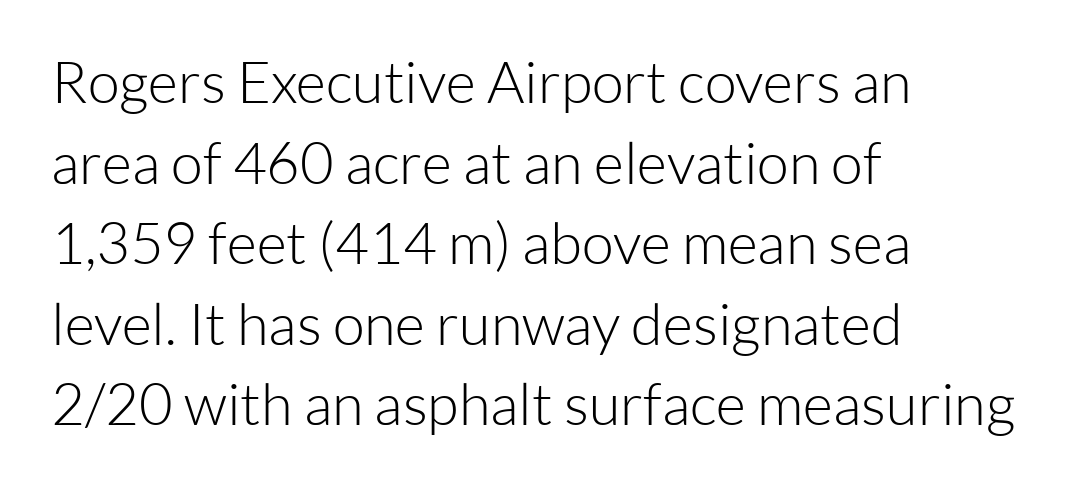
{"serif": "no", "italic": "no", "bold": "no", "weight": "light", "width": "normal", "stroke_contrast": "low", "x_height": "medium", "monospaced": "no", "underline": "no", "align": "left", "line_spacing": "normal", "line_spacing_ratio": 1.39, "letter_spacing": "normal", "letter_spacing_em": 0.0, "glyph_px": 58}
